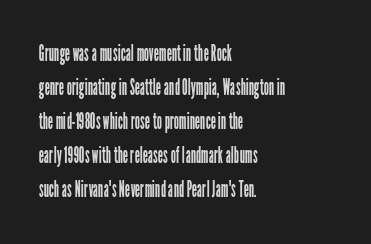
The type sits square on the baseline with zero lean. Stem width sits at or under what a default text font uses. Horizontally, the lines are justified to the leading edge only. This sample keeps an unexceptional amount of space between lines. The space beneath each line is pristine and unruled. There is no visible air inserted between adjacent glyphs.
